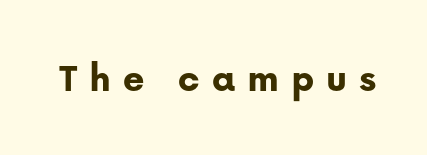
The image shows 41 px bold sans-serif type, upright; set unusually wide letter spacing (+0.29 em), not underlined; low stroke contrast and a medium x-height.
